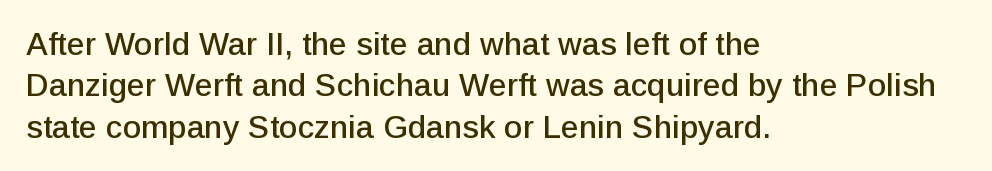
Q: Is the text italic (slanted)? A: No, it is upright.
Q: Is the typeface a serif or a sans-serif typeface? A: Sans-serif.
Q: Is the text underlined? A: No.
Q: How is the paragraph aligned? A: Left-aligned.
Q: Is the spacing between letters normal or unusually wide? A: Normal.
Q: Is the spacing between lines tight, normal or loose? A: Normal.
Q: Width (condensed, normal, or wide)? A: Normal.
Q: Stroke contrast? A: Low.
Q: x-height? A: Medium.
Q: Monospaced? A: No.
